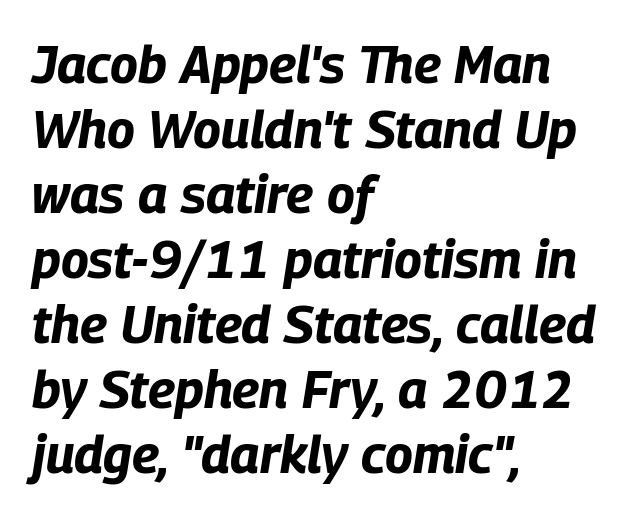
This rendering leaves character spacing at its baseline value. Teacher's note: observe the even left margin — that is flush-left alignment. The space between consecutive lines is moderate. Note the varied advance widths — an 'i' is clearly narrower than an 'm'. The whole block is typeset with a tilt.
